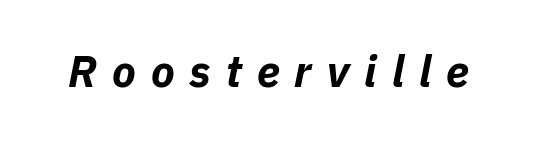
{"italic": "yes", "lean": "right", "slant_degrees": 11, "bold": "yes", "weight": "bold", "width": "normal", "stroke_contrast": "low", "x_height": "medium", "monospaced": "no", "underline": "no", "letter_spacing": "wide", "letter_spacing_em": 0.34, "glyph_px": 44}
